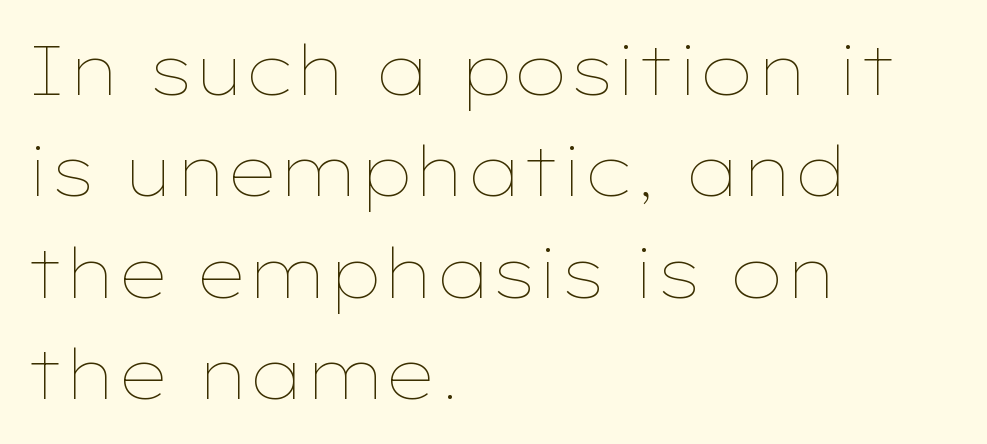
The image shows 69 px thin, wide type, upright; set left-aligned, normal line spacing (1.47x), normal letter spacing, not underlined; low stroke contrast and a medium x-height.
